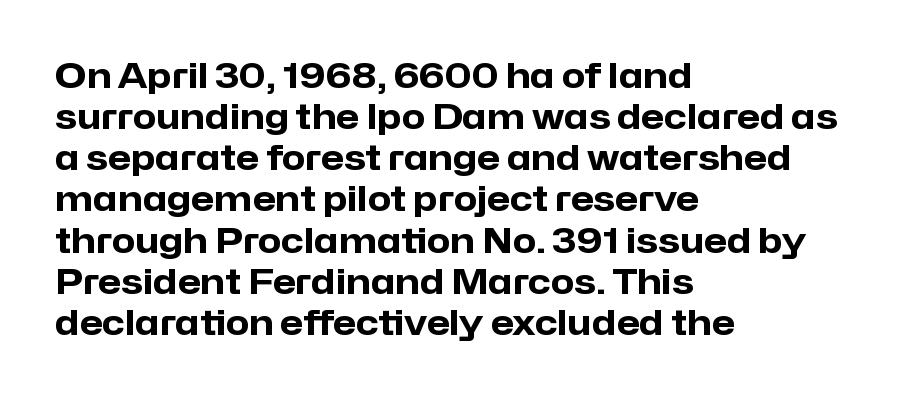
{"serif": "no", "italic": "no", "bold": "yes", "weight": "heavy", "width": "normal", "stroke_contrast": "low", "x_height": "medium", "monospaced": "no", "underline": "no", "align": "left", "line_spacing_ratio": 1.21, "letter_spacing": "normal", "letter_spacing_em": 0.0, "glyph_px": 34}
